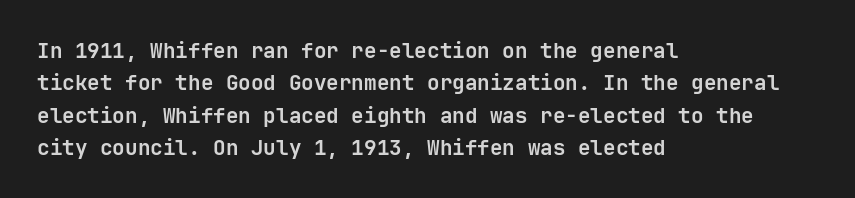
The image shows 21 px bold type, upright; set left-aligned, normal line spacing (1.54x), normal letter spacing, not underlined.
